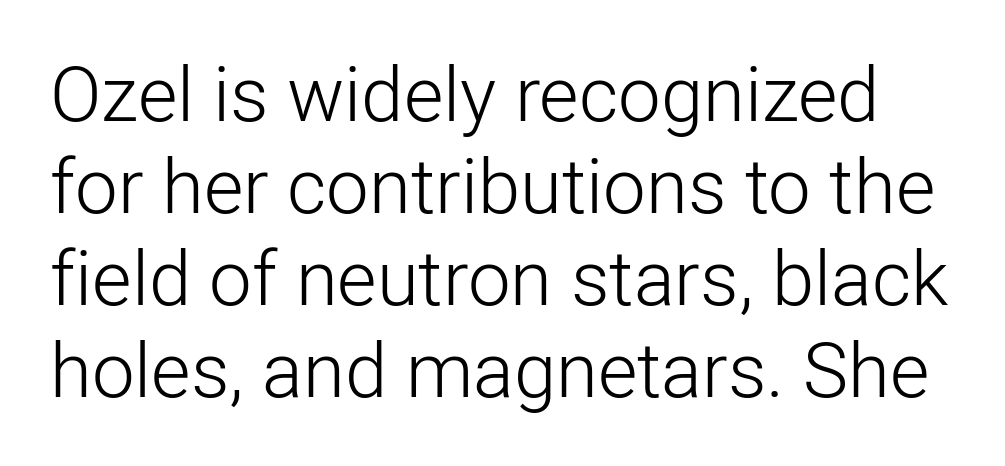
Q: Is the text bold? A: No.
Q: Is the text italic (slanted)? A: No, it is upright.
Q: Is the typeface a serif or a sans-serif typeface? A: Sans-serif.
Q: Is the text underlined? A: No.
Q: Is the spacing between letters normal or unusually wide? A: Normal.
Q: Width (condensed, normal, or wide)? A: Normal.
Q: Stroke contrast? A: Low.
Q: x-height? A: Medium.
Q: Monospaced? A: No.
